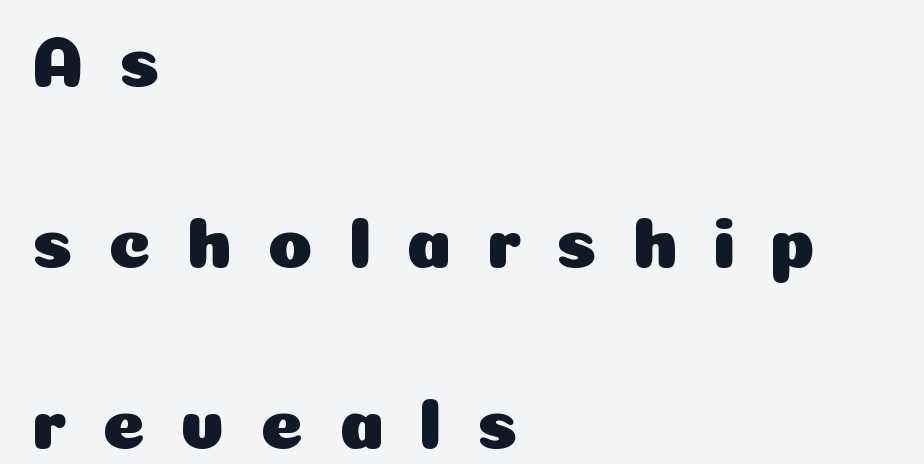
{"serif": "no", "italic": "no", "width": "normal", "stroke_contrast": "low", "x_height": "medium", "monospaced": "no", "underline": "no", "align": "left", "line_spacing": "loose", "line_spacing_ratio": 2.48, "letter_spacing": "wide", "letter_spacing_em": 0.48, "glyph_px": 73}
